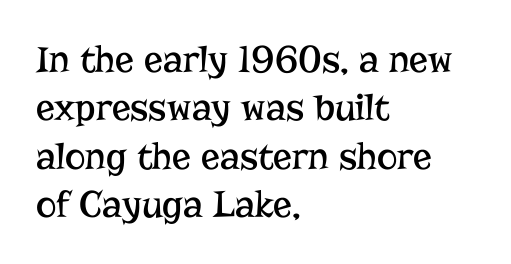
{"serif": "yes", "italic": "no", "bold": "no", "weight": "regular", "width": "normal", "stroke_contrast": "low", "x_height": "medium", "monospaced": "no", "underline": "no", "align": "left", "line_spacing_ratio": 1.24, "letter_spacing": "normal", "letter_spacing_em": 0.0, "glyph_px": 39}
